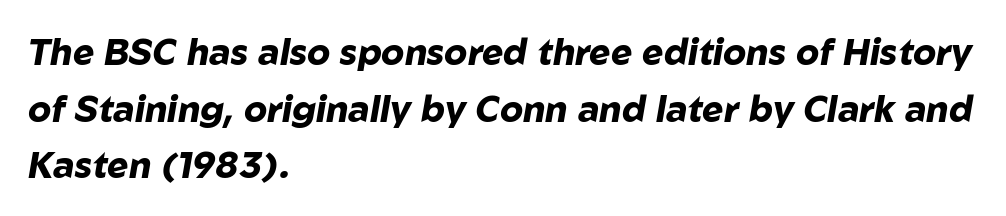
The image shows 36 px heavy type, italic (leaning right); set left-aligned, normal line spacing (1.57x), normal letter spacing, not underlined; low stroke contrast and a medium x-height.
